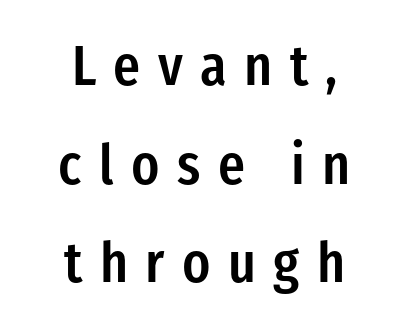
{"serif": "no", "italic": "no", "bold": "semi", "weight": "semibold", "width": "condensed", "stroke_contrast": "low", "x_height": "medium", "monospaced": "no", "underline": "no", "align": "center", "line_spacing_ratio": 1.76, "letter_spacing": "wide", "letter_spacing_em": 0.31, "glyph_px": 56}
